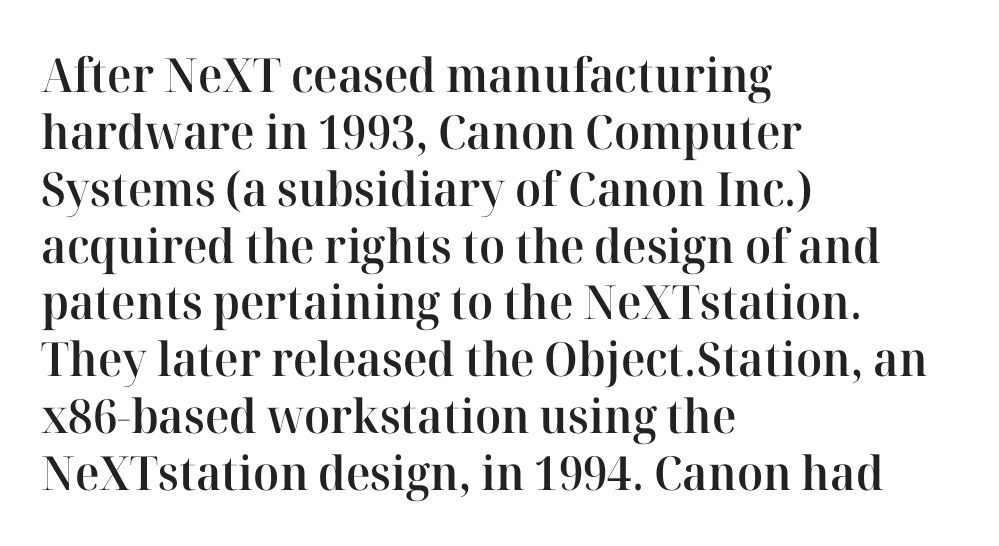
Casual observation: everything's shoved over to the left. Each row of text sits above clean, open space. Regarding serifs, this sample has them. Weight: semibold (demi). When letters stand straight like this, we call the style roman or upright. No extra tracking has been applied to these lines.
